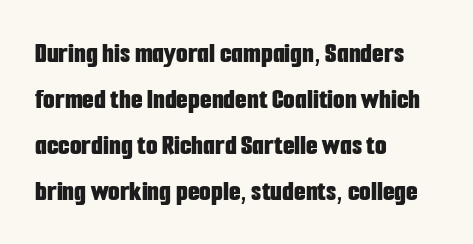
Q: Is the text bold? A: Yes.
Q: Is the text italic (slanted)? A: No, it is upright.
Q: Is the typeface a serif or a sans-serif typeface? A: Sans-serif.
Q: Is the text underlined? A: No.
Q: How is the paragraph aligned? A: Left-aligned.
Q: Is the spacing between letters normal or unusually wide? A: Normal.
Q: Is the spacing between lines tight, normal or loose? A: Normal.
Q: Width (condensed, normal, or wide)? A: Condensed.
Q: Stroke contrast? A: Low.
Q: x-height? A: Medium.
Q: Monospaced? A: No.
